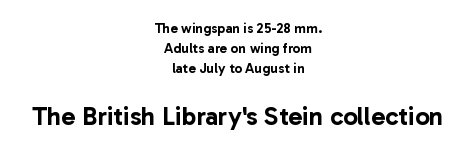
One-word summary of the alignment: center. Evenly set lines give the paragraph a standard silhouette. Caption: standard tracking, unaltered. Nope, not italic — everything's standing straight. The words here are not underlined.
